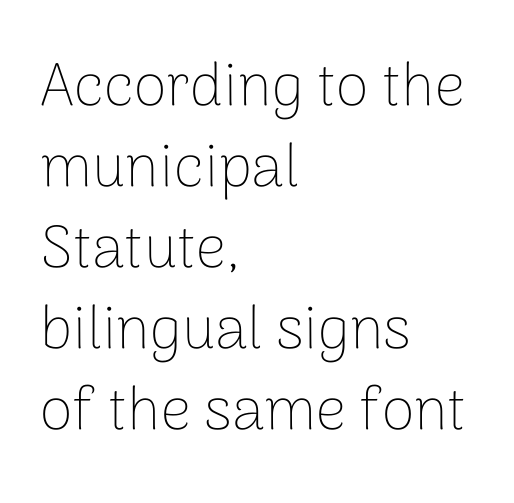
Q: Is the text bold? A: No.
Q: Is the text italic (slanted)? A: No, it is upright.
Q: Is the typeface a serif or a sans-serif typeface? A: Sans-serif.
Q: Is the text underlined? A: No.
Q: How is the paragraph aligned? A: Left-aligned.
Q: Is the spacing between letters normal or unusually wide? A: Normal.
Q: Is the spacing between lines tight, normal or loose? A: Normal.
Q: Width (condensed, normal, or wide)? A: Normal.
Q: Stroke contrast? A: Low.
Q: x-height? A: Medium.
Q: Monospaced? A: No.
